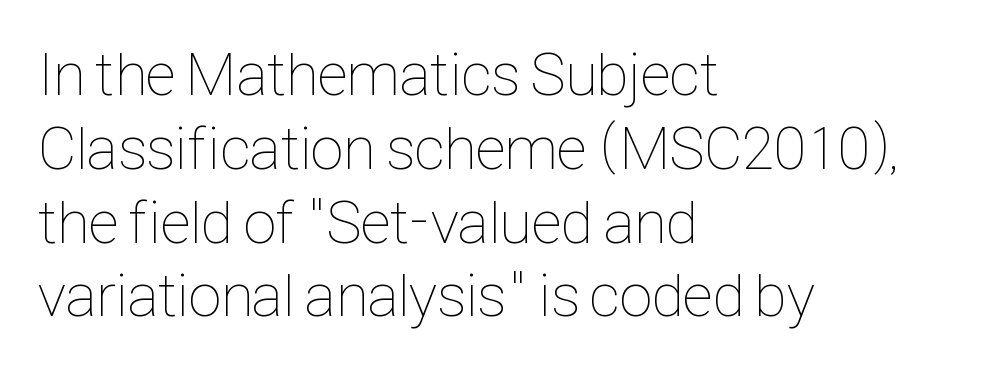
The image shows 61 px thin, condensed type, upright; set left-aligned, line spacing 1.21x, normal letter spacing, not underlined; low stroke contrast and a medium x-height.
